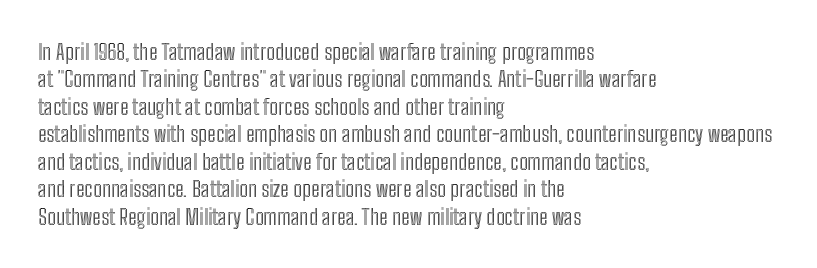
{"italic": "no", "underline": "no", "align": "left", "line_spacing": "normal", "line_spacing_ratio": 1.25, "letter_spacing": "normal", "letter_spacing_em": 0.0, "glyph_px": 22}
